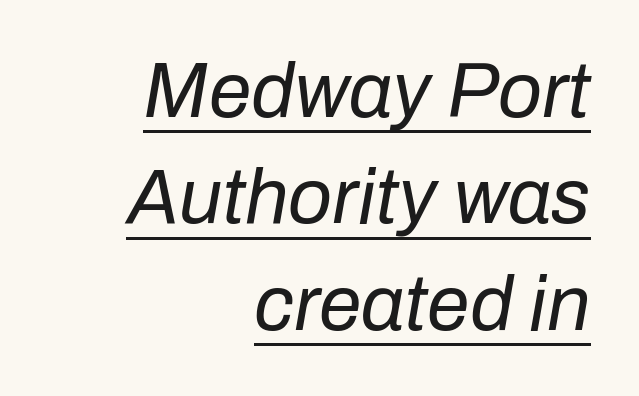
Q: Is the text bold? A: No.
Q: Is the text italic (slanted)? A: Yes, it leans right by about 10 degrees.
Q: Is the text underlined? A: Yes.
Q: How is the paragraph aligned? A: Right-aligned.
Q: Is the spacing between letters normal or unusually wide? A: Normal.
Q: Is the spacing between lines tight, normal or loose? A: Normal.
Q: Width (condensed, normal, or wide)? A: Normal.
Q: Stroke contrast? A: Low.
Q: x-height? A: Medium.
Q: Monospaced? A: No.
